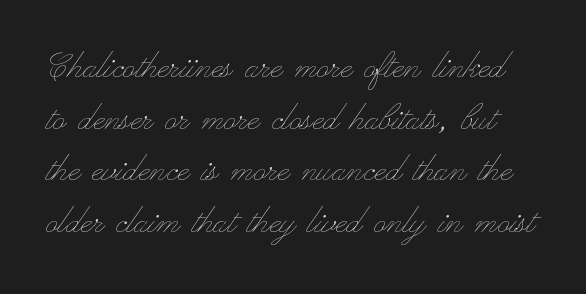
The weight tops out at a normal text grade. A typesetter would call this proportional, since set widths differ per character. Type without underlining. Does extra space separate the letters? No, they use regular spacing.
